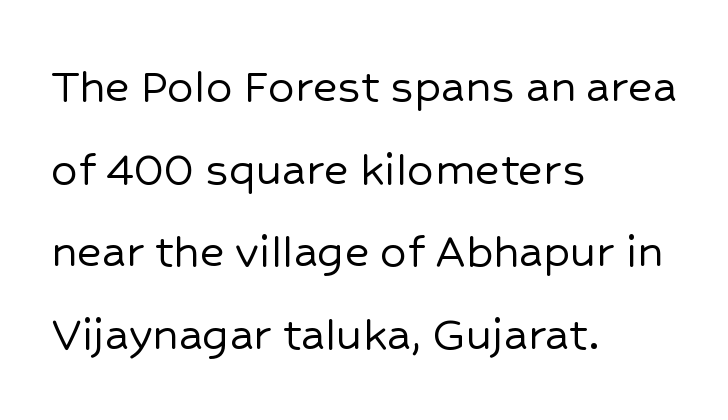
{"serif": "no", "italic": "no", "width": "normal", "stroke_contrast": "low", "x_height": "medium", "monospaced": "no", "underline": "no", "align": "left", "line_spacing": "normal", "line_spacing_ratio": 1.56, "letter_spacing": "normal", "letter_spacing_em": 0.0, "glyph_px": 53}
